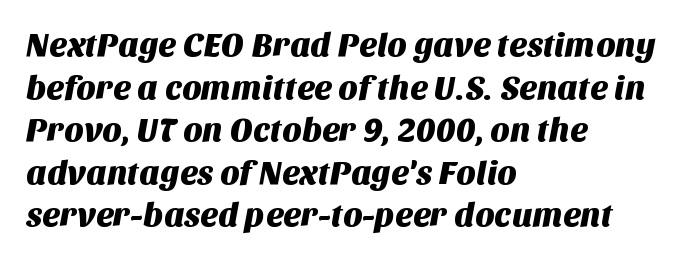
{"serif": "no", "width": "normal", "stroke_contrast": "medium", "x_height": "large", "monospaced": "no", "underline": "no", "align": "left", "line_spacing": "normal", "line_spacing_ratio": 1.29, "letter_spacing": "normal", "letter_spacing_em": 0.0, "glyph_px": 33}
